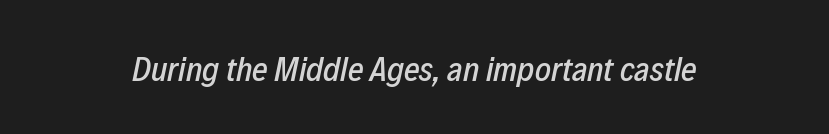
Letters rest on an invisible, unmarked baseline. The letterforms sit shoulder to shoulder at normal distance. A typesetter would call this proportional, since set widths differ per character. In terms of posture, this sample is oblique.
